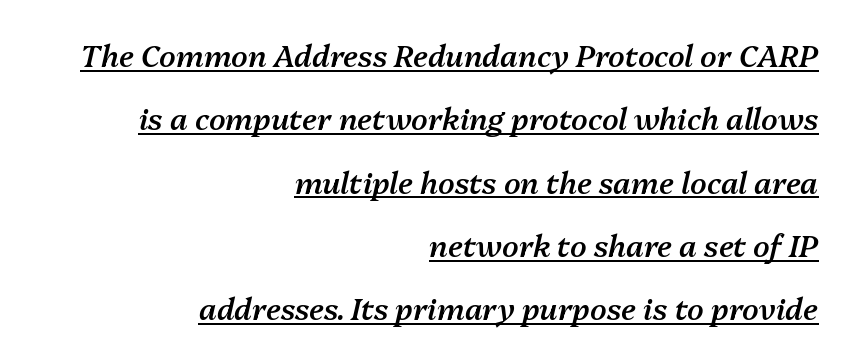
The image shows 30 px semibold type, italic (leaning right); set right-aligned, loose line spacing (2.11x), normal letter spacing, underlined; medium stroke contrast and a medium x-height.
